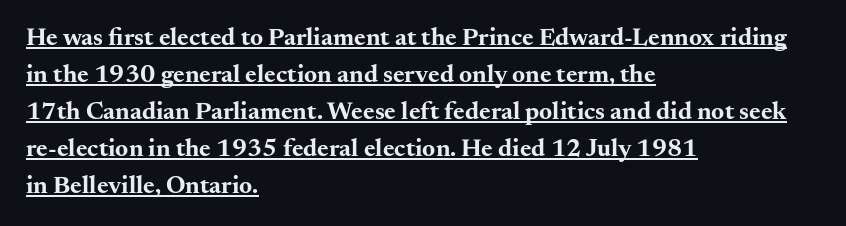
The ragged edge is on the right, which tells us the setting is flush left. The rendering uses a bold face; every stroke is thick and dark. Decoration check: the copy is underlined. Quick note: interline space is typical.
